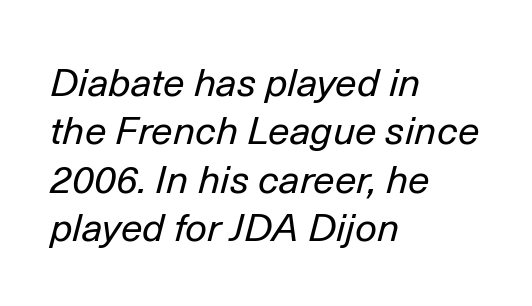
Q: Is the text bold? A: No.
Q: Is the text italic (slanted)? A: Yes, it leans right by about 14 degrees.
Q: Is the text underlined? A: No.
Q: How is the paragraph aligned? A: Left-aligned.
Q: Is the spacing between letters normal or unusually wide? A: Normal.
Q: Width (condensed, normal, or wide)? A: Normal.
Q: Stroke contrast? A: Low.
Q: x-height? A: Medium.
Q: Monospaced? A: No.
